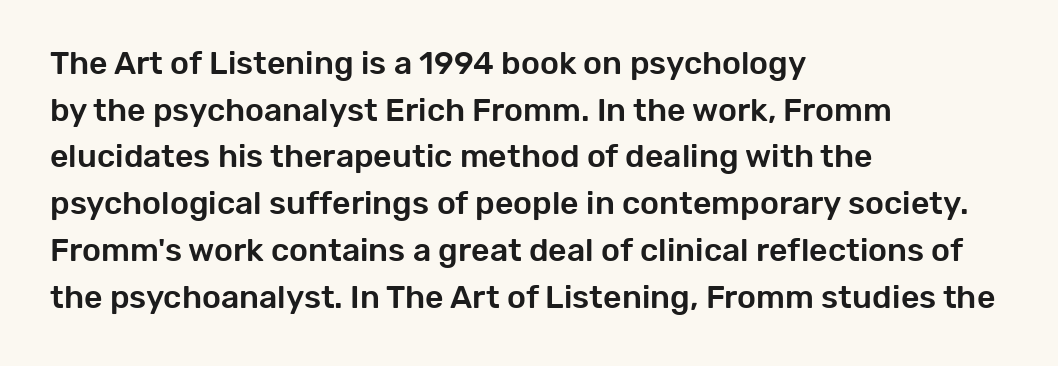
Q: Is the text italic (slanted)? A: No, it is upright.
Q: Is the typeface a serif or a sans-serif typeface? A: Sans-serif.
Q: Is the text underlined? A: No.
Q: How is the paragraph aligned? A: Left-aligned.
Q: Is the spacing between letters normal or unusually wide? A: Normal.
Q: Is the spacing between lines tight, normal or loose? A: Normal.
Q: Width (condensed, normal, or wide)? A: Normal.
Q: Stroke contrast? A: Low.
Q: x-height? A: Medium.
Q: Monospaced? A: No.
